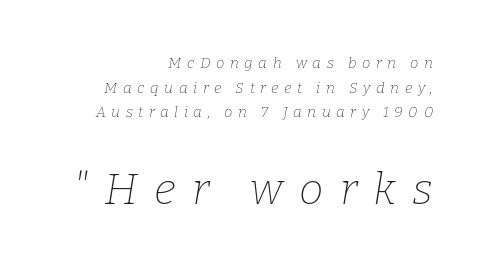
The image shows 44 px thin serif type, italic (leaning right); set right-aligned, normal line spacing (1.64x), unusually wide letter spacing (+0.37 em), not underlined; the second (bottom) block is 2.93x larger; low stroke contrast and a medium x-height.
